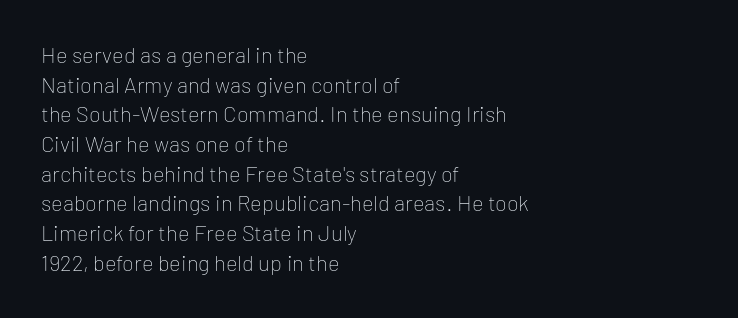
Unmarked baselines from the first word to the last. The designer left line spacing at the default. The rendering anchors every line to the left-hand side. The gaps between neighbouring characters are ordinary and unremarkable. The type sits square on the baseline with zero lean.
